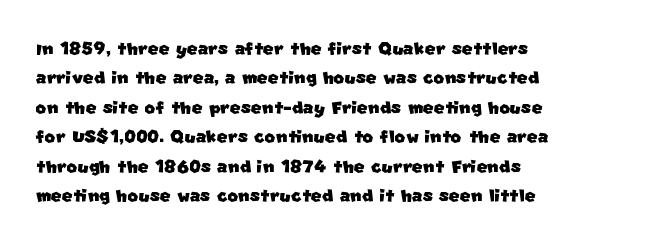
Q: Is the text underlined? A: No.
Q: How is the paragraph aligned? A: Left-aligned.
Q: Is the spacing between letters normal or unusually wide? A: Normal.
Q: Is the spacing between lines tight, normal or loose? A: Normal.
